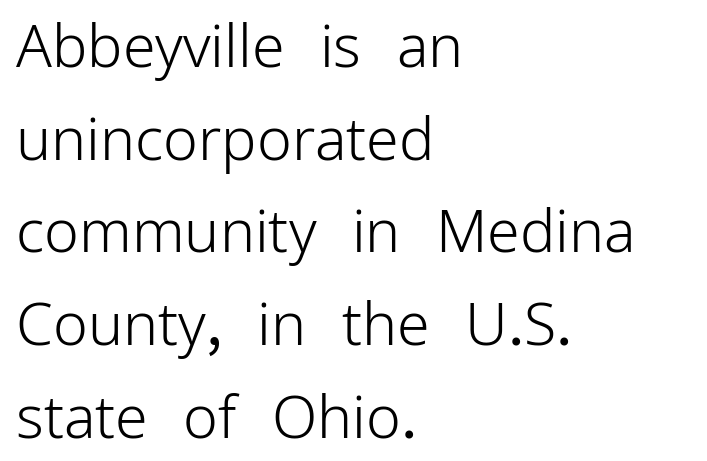
This rendering leaves character spacing at its baseline value. Honestly, there is no underline to notice here at all. Bold? No — there's no thickening of the strokes. Look at the bottom of the vertical strokes: they stop flat, with no serifs.
